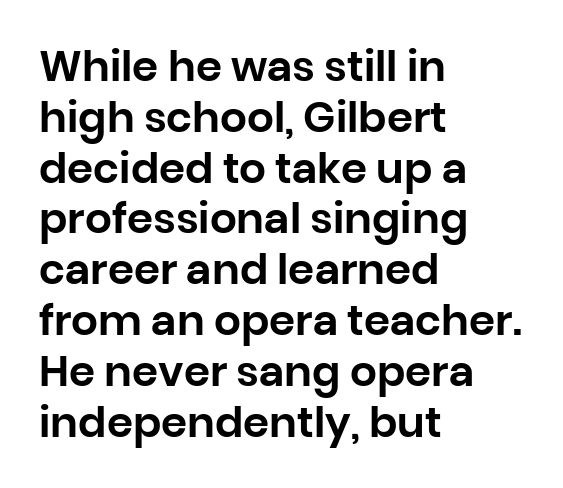
The image shows 42 px sans-serif type, upright; set left-aligned, line spacing 1.21x, normal letter spacing, not underlined; low stroke contrast and a large x-height.
